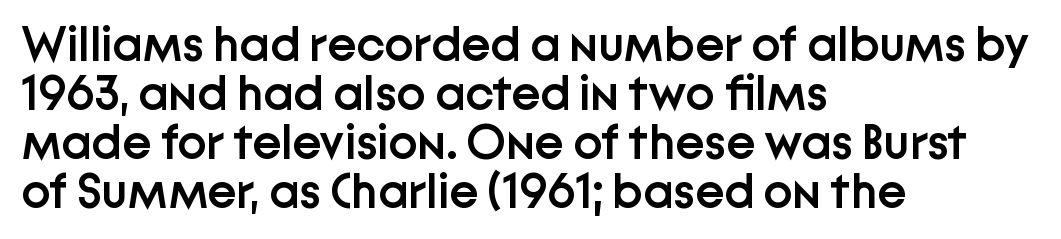
The image shows 49 px semibold sans-serif type, upright; set left-aligned, tight line spacing (1.0x), normal letter spacing, not underlined; low stroke contrast and a medium x-height.
